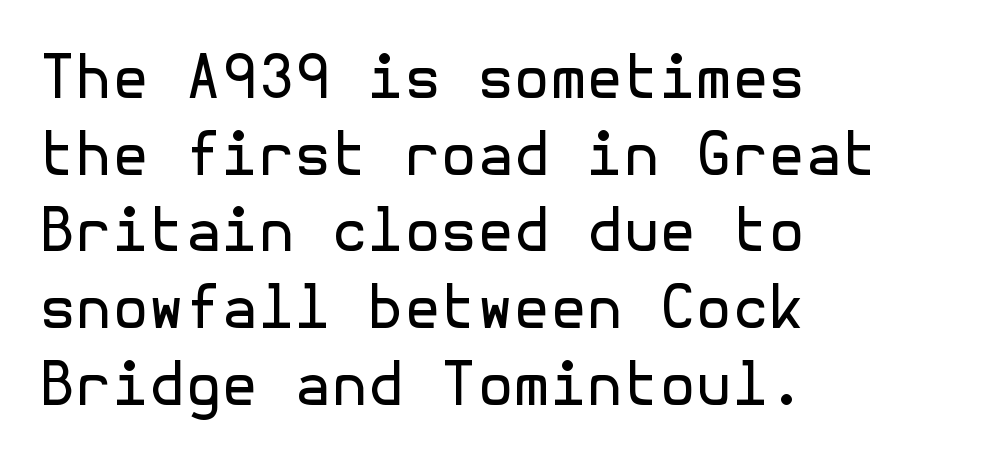
{"serif": "no", "italic": "no", "bold": "no", "weight": "regular", "width": "normal", "x_height": "medium", "underline": "no", "align": "left", "line_spacing": "normal", "line_spacing_ratio": 1.3, "letter_spacing": "normal", "letter_spacing_em": 0.0, "glyph_px": 59}
